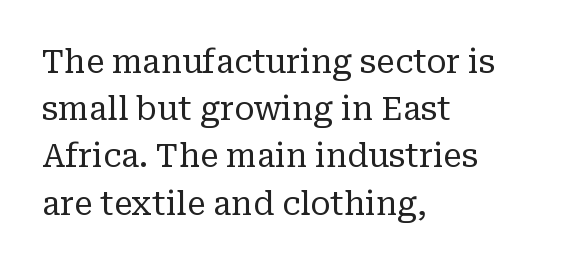
{"serif": "yes", "italic": "no", "bold": "no", "weight": "regular", "width": "normal", "stroke_contrast": "low", "x_height": "medium", "monospaced": "no", "underline": "no", "align": "left", "line_spacing": "normal", "line_spacing_ratio": 1.43, "letter_spacing": "normal", "letter_spacing_em": 0.0, "glyph_px": 33}
